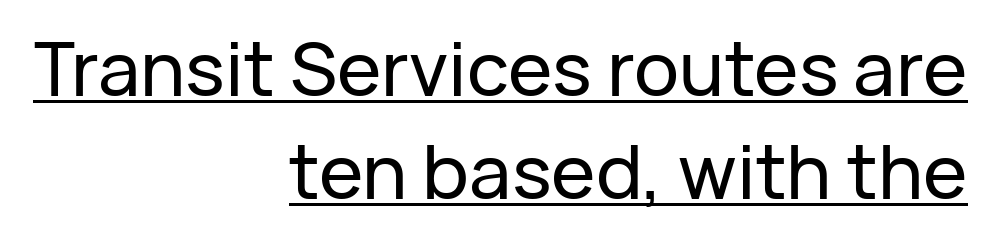
Q: Is the text italic (slanted)? A: No, it is upright.
Q: Is the typeface a serif or a sans-serif typeface? A: Sans-serif.
Q: Is the text underlined? A: Yes.
Q: How is the paragraph aligned? A: Right-aligned.
Q: Is the spacing between letters normal or unusually wide? A: Normal.
Q: Is the spacing between lines tight, normal or loose? A: Normal.
Q: Width (condensed, normal, or wide)? A: Normal.
Q: Stroke contrast? A: Low.
Q: x-height? A: Medium.
Q: Monospaced? A: No.
